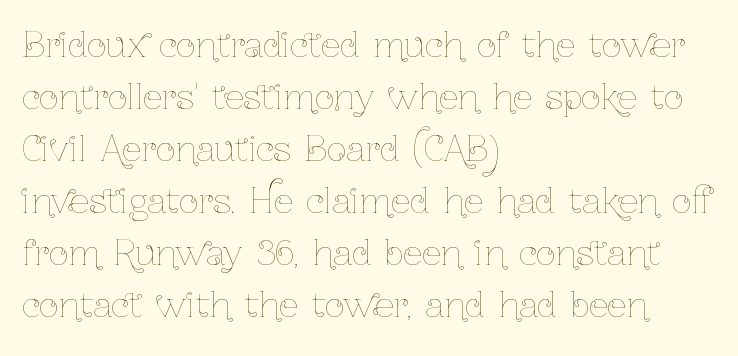
{"italic": "no", "bold": "no", "weight": "thin", "width": "condensed", "stroke_contrast": "low", "x_height": "medium", "monospaced": "no", "underline": "no", "align": "left", "line_spacing": "normal", "line_spacing_ratio": 1.53, "letter_spacing": "normal", "letter_spacing_em": 0.0, "glyph_px": 34}
